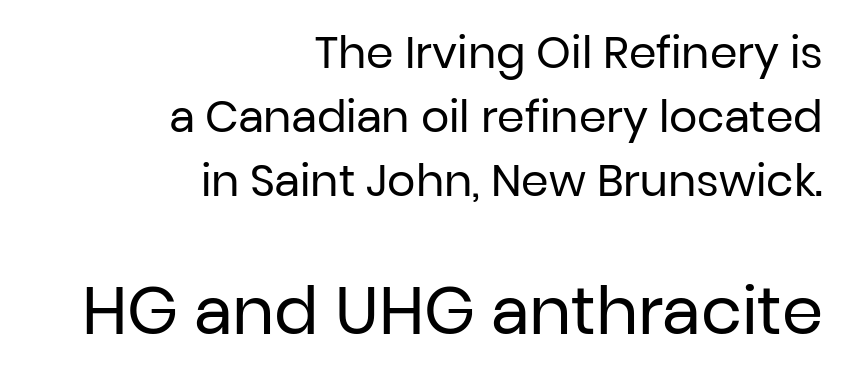
Q: Is the text bold? A: No.
Q: Is the text italic (slanted)? A: No, it is upright.
Q: Is the typeface a serif or a sans-serif typeface? A: Sans-serif.
Q: Is the text underlined? A: No.
Q: How is the paragraph aligned? A: Right-aligned.
Q: Is the spacing between letters normal or unusually wide? A: Normal.
Q: Is the spacing between lines tight, normal or loose? A: Normal.
Q: Which block of text is set in a larger size, the first (top) or the second (bottom)? A: The second (bottom) one.
Q: Width (condensed, normal, or wide)? A: Normal.
Q: Stroke contrast? A: Low.
Q: x-height? A: Medium.
Q: Monospaced? A: No.
